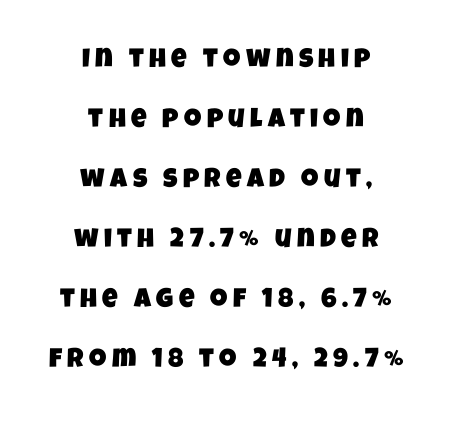
The image shows 27 px text type; set centered, loose line spacing (2.22x), unusually wide letter spacing (+0.2 em), not underlined.
